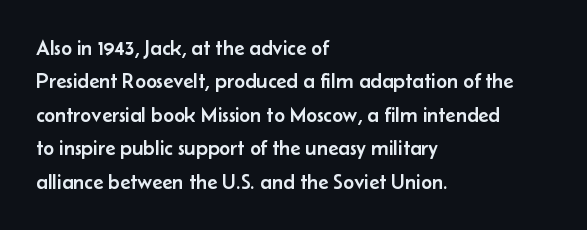
Nobody drew a line under any word here. A student would call this left alignment; a typographer would say flush left, rag right. Rendered with straight, roman letterforms. In terms of leading, this rendering sits right in the middle. Characters follow at the spacing the type designer built in.
